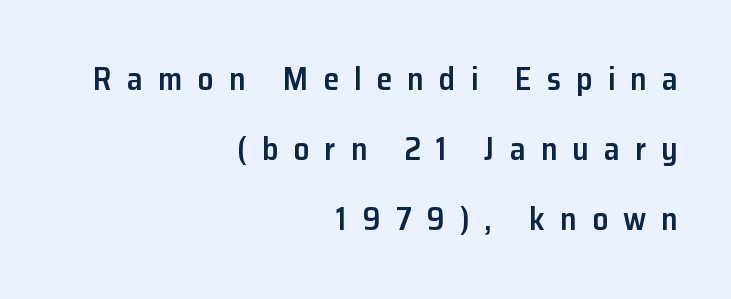
The face used here is proportionally spaced, like ordinary book or web type. The compositor pushed each line to the right boundary. A fair bit of extra ink — the face is semibold, not bold. The rendering inserts visible extra space after every character. Font category for this specimen: sans-serif. Characters remain perfectly vertical along every line.
